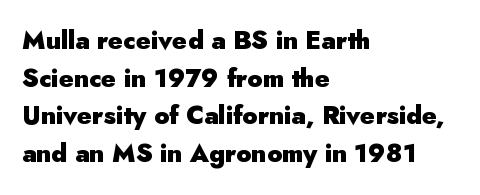
Students, note that the glyphs here touch the page at normal intervals. The vertical gap from one line to the next is medium. The lettering stays uniformly vertical, giving the passage a roman look. The lines are quadded left. Heft: maximum for text — a bold. Type without underlining.
